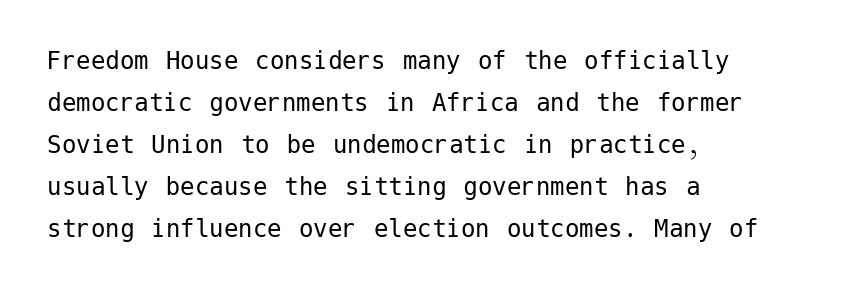
The image shows 29 px regular-weight sans-serif type, upright; set left-aligned, normal line spacing (1.45x), normal letter spacing, not underlined; low stroke contrast and a medium x-height.
